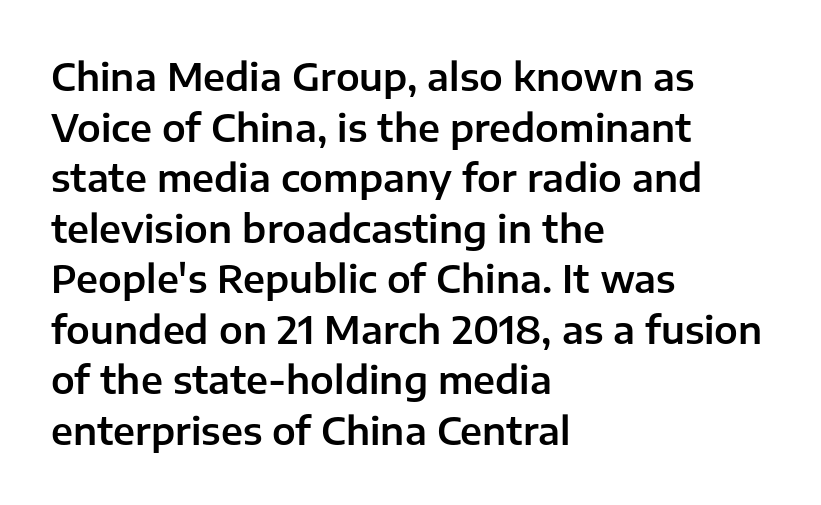
The face used here is proportionally spaced, like ordinary book or web type. Does the copy run flush right? No — it runs flush left. This sample keeps an unexceptional amount of space between lines. The rendering keeps characters at their native spacing. Does the type have serifs? No, each stem ends abruptly. Any mark beneath the type? The region is blank.
